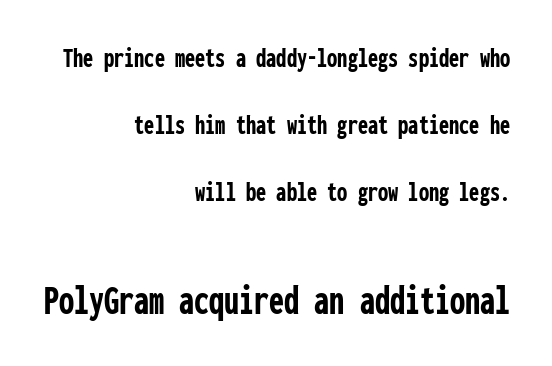
Q: Is the text bold? A: Yes.
Q: Is the text italic (slanted)? A: No, it is upright.
Q: Is the typeface a serif or a sans-serif typeface? A: Sans-serif.
Q: Is the text underlined? A: No.
Q: How is the paragraph aligned? A: Right-aligned.
Q: Is the spacing between letters normal or unusually wide? A: Normal.
Q: Is the spacing between lines tight, normal or loose? A: Loose.
Q: Which block of text is set in a larger size, the first (top) or the second (bottom)? A: The second (bottom) one.
Q: Width (condensed, normal, or wide)? A: Condensed.
Q: Stroke contrast? A: Low.
Q: x-height? A: Medium.
Q: Monospaced? A: Yes.
